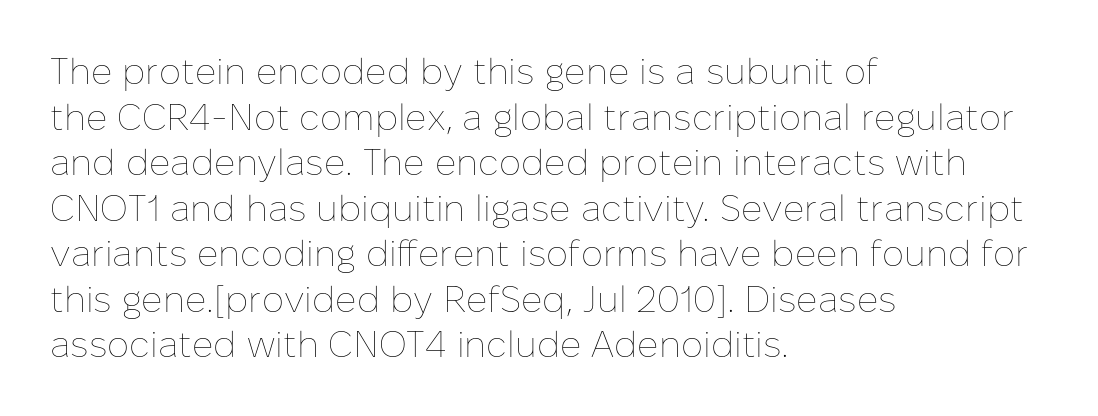
{"italic": "no", "bold": "no", "weight": "thin", "width": "normal", "stroke_contrast": "low", "x_height": "medium", "monospaced": "no", "underline": "no", "align": "left", "line_spacing_ratio": 1.23, "letter_spacing": "normal", "letter_spacing_em": 0.0, "glyph_px": 37}
